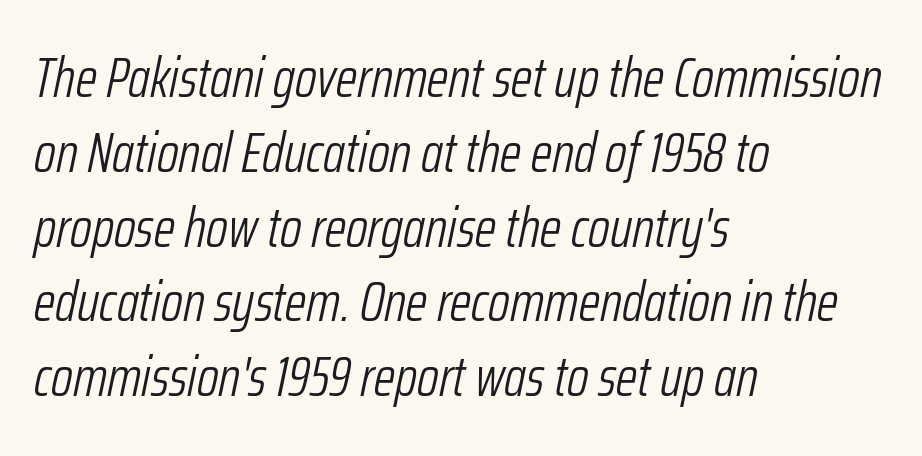
Proportional: the letters do not fall into vertical columns. Horizontal alignment here is leftward, the default for most running prose. The letters sit at their default tracking, neither squeezed nor spread. Ink coverage per letter is moderate at most. The glyphs look as if they've been sheared to an angle.
